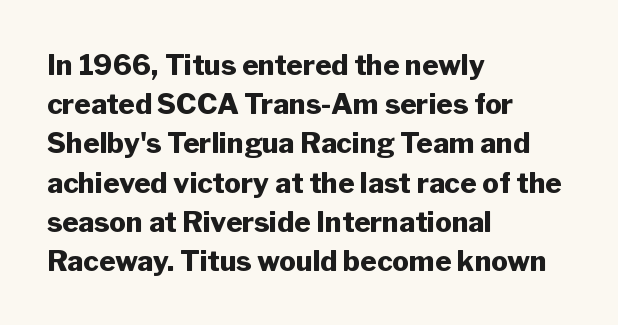
{"serif": "no", "italic": "no", "bold": "yes", "weight": "heavy", "width": "normal", "stroke_contrast": "low", "x_height": "medium", "monospaced": "no", "underline": "no", "align": "left", "line_spacing": "normal", "line_spacing_ratio": 1.4, "letter_spacing": "normal", "letter_spacing_em": 0.0, "glyph_px": 28}
